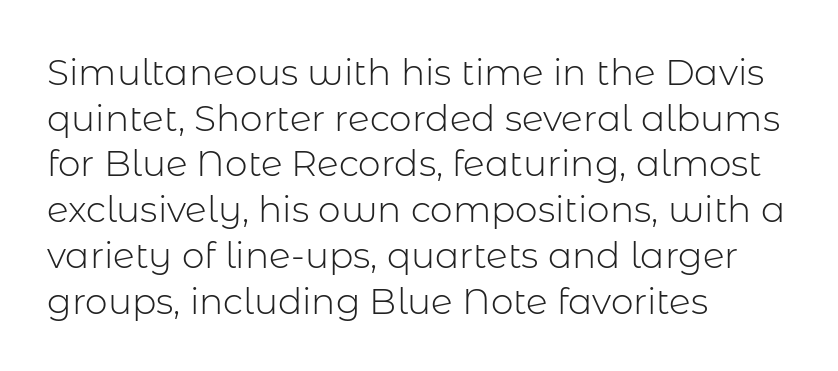
The image shows 36 px light sans-serif type, upright; set left-aligned, normal line spacing (1.27x), normal letter spacing, not underlined; low stroke contrast and a medium x-height.
